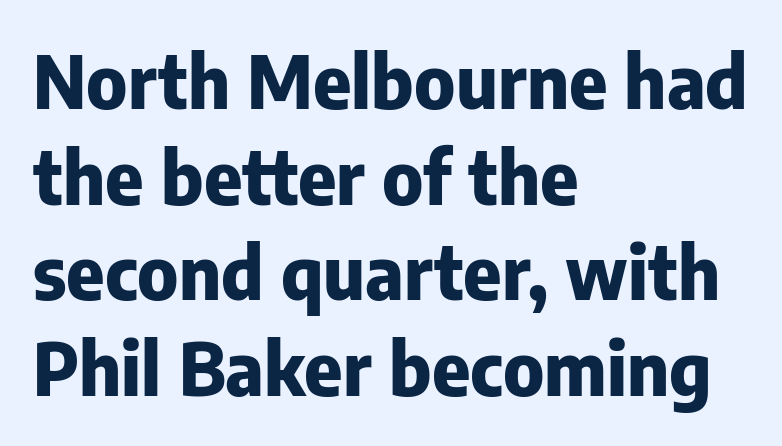
Q: Is the text bold? A: Yes.
Q: Is the text italic (slanted)? A: No, it is upright.
Q: Is the typeface a serif or a sans-serif typeface? A: Sans-serif.
Q: Is the text underlined? A: No.
Q: How is the paragraph aligned? A: Left-aligned.
Q: Is the spacing between letters normal or unusually wide? A: Normal.
Q: Is the spacing between lines tight, normal or loose? A: Normal.
Q: Width (condensed, normal, or wide)? A: Normal.
Q: Stroke contrast? A: Low.
Q: x-height? A: Medium.
Q: Monospaced? A: No.
